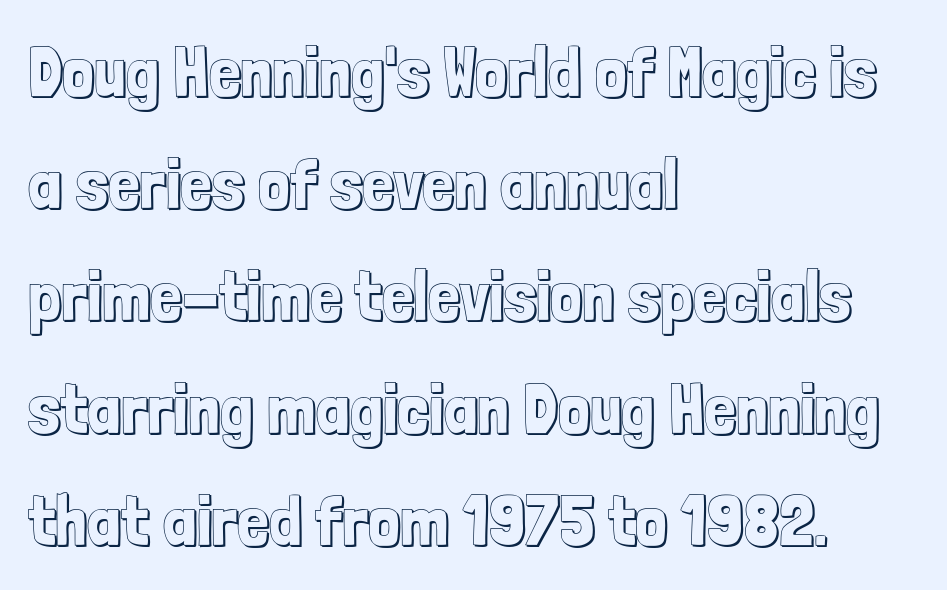
The image shows 71 px condensed type, upright; set left-aligned, normal line spacing (1.58x), normal letter spacing, not underlined; a medium x-height.
